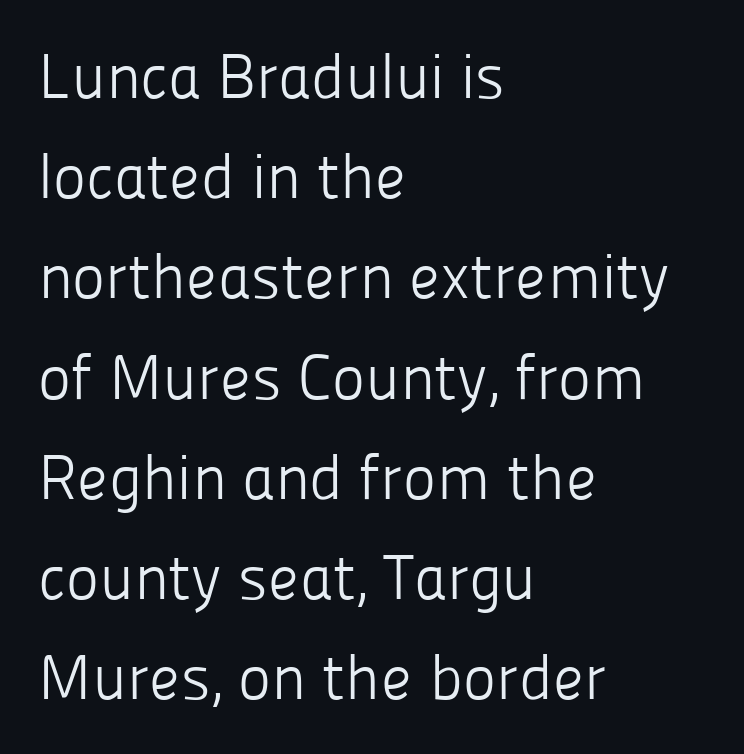
The image shows 63 px light sans-serif type, upright; set left-aligned, normal line spacing (1.59x), normal letter spacing, not underlined; low stroke contrast and a medium x-height.
